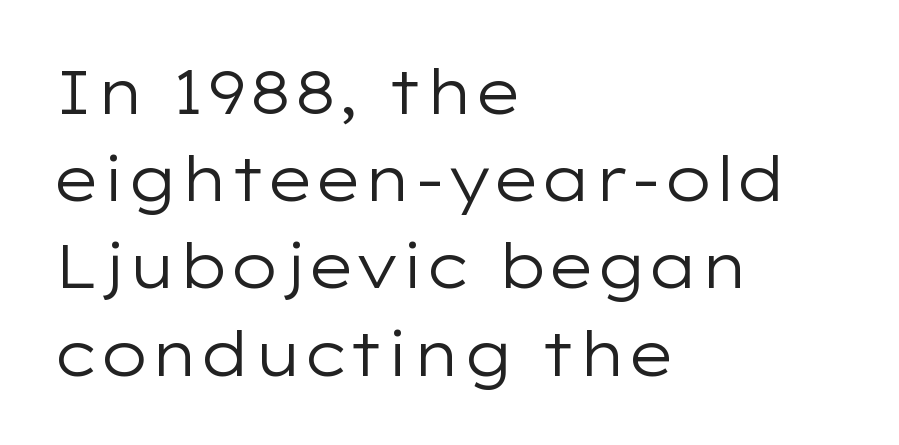
The image shows 61 px regular-weight, wide sans-serif type, upright; set left-aligned, normal line spacing (1.43x), normal letter spacing, not underlined; low stroke contrast and a medium x-height.
